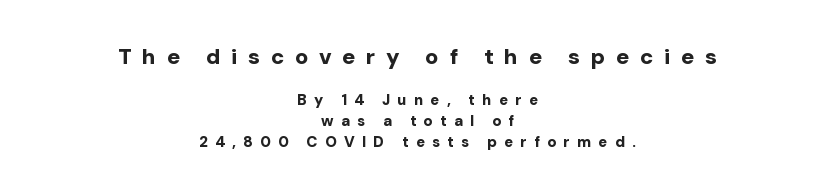
{"italic": "no", "bold": "yes", "underline": "no", "align": "center", "line_spacing": "normal", "line_spacing_ratio": 1.39, "letter_spacing": "wide", "letter_spacing_em": 0.48, "larger_block": "first", "size_ratio": 1.47, "glyph_px": 22}
